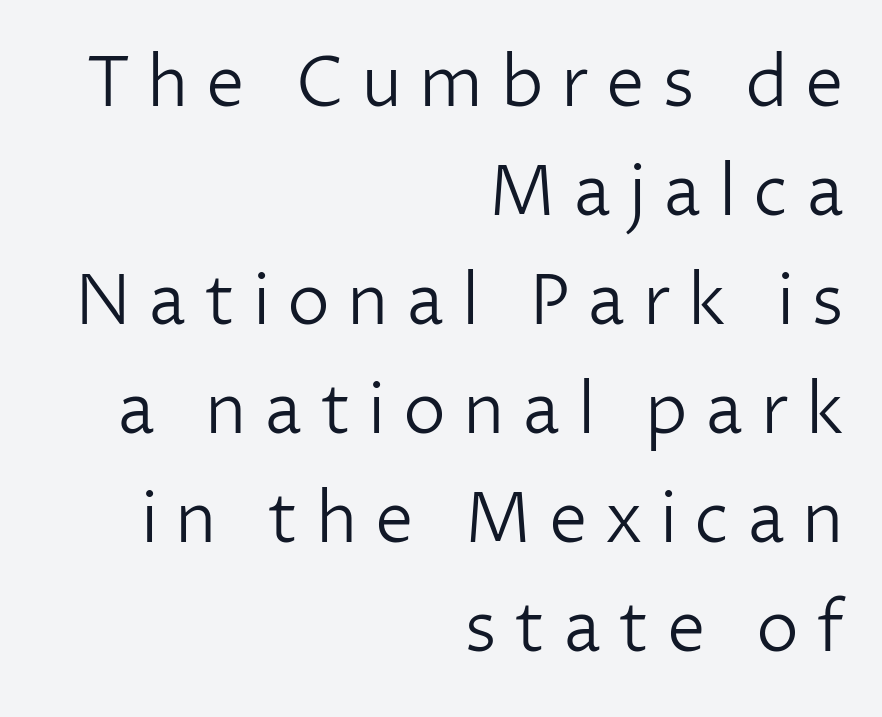
Q: Is the text bold? A: No.
Q: Is the text italic (slanted)? A: No, it is upright.
Q: Is the typeface a serif or a sans-serif typeface? A: Sans-serif.
Q: Is the text underlined? A: No.
Q: How is the paragraph aligned? A: Right-aligned.
Q: Is the spacing between letters normal or unusually wide? A: Unusually wide.
Q: Is the spacing between lines tight, normal or loose? A: Normal.
Q: Width (condensed, normal, or wide)? A: Normal.
Q: Stroke contrast? A: Low.
Q: x-height? A: Medium.
Q: Monospaced? A: No.
